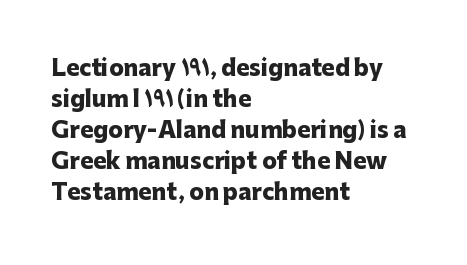
{"italic": "no", "bold": "yes", "underline": "no", "align": "left", "line_spacing": "normal", "line_spacing_ratio": 1.41, "letter_spacing": "normal", "letter_spacing_em": 0.0, "glyph_px": 22}
